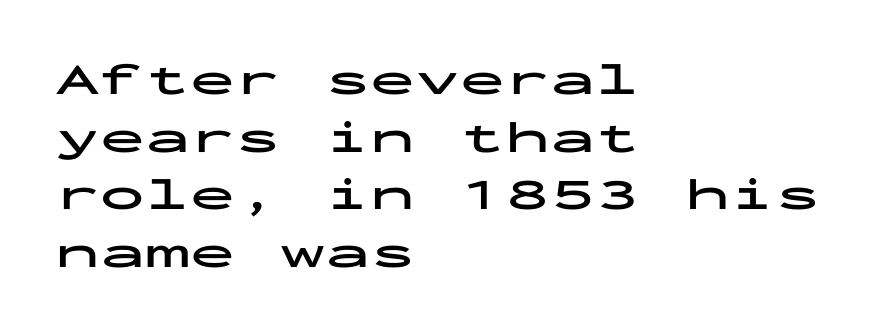
{"serif": "no", "italic": "no", "bold": "yes", "weight": "bold", "width": "wide", "stroke_contrast": "low", "x_height": "medium", "monospaced": "yes", "underline": "no", "align": "left", "line_spacing": "normal", "line_spacing_ratio": 1.28, "letter_spacing": "normal", "letter_spacing_em": 0.0, "glyph_px": 45}
